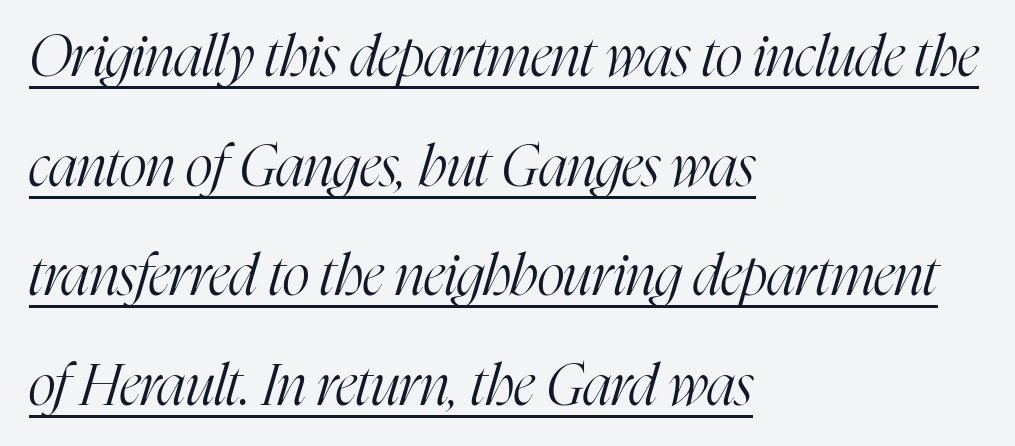
{"serif": "yes", "italic": "yes", "lean": "right", "slant_degrees": 16, "bold": "no", "weight": "light", "width": "condensed", "stroke_contrast": "high", "x_height": "medium", "monospaced": "no", "underline": "yes", "align": "left", "line_spacing_ratio": 1.89, "letter_spacing": "normal", "letter_spacing_em": 0.0, "glyph_px": 58}
